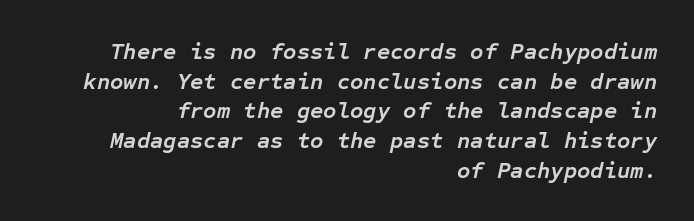
{"italic": "yes", "lean": "right", "slant_degrees": 12, "bold": "yes", "underline": "no", "align": "right", "line_spacing": "normal", "line_spacing_ratio": 1.29, "letter_spacing": "normal", "letter_spacing_em": 0.0, "glyph_px": 23}
